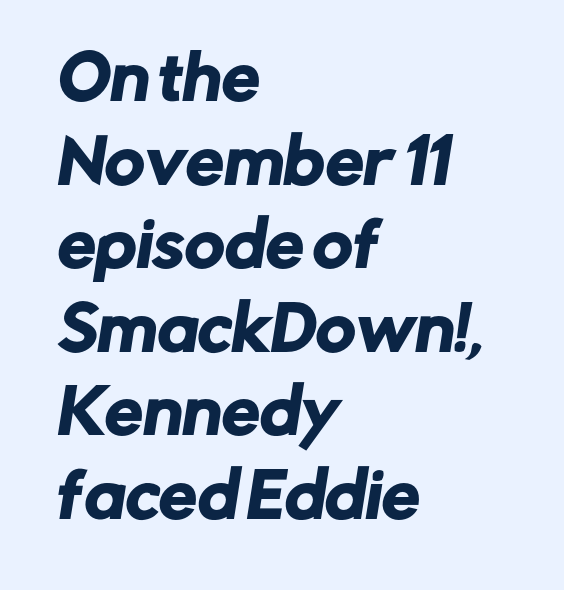
Horizontal alignment here is leftward, the default for most running prose. Letterform terminals end flat and unadorned throughout the passage. You could not count columns in this text — the font is proportionally spaced. The glyphs are unaccompanied by any horizontal stroke below them.
